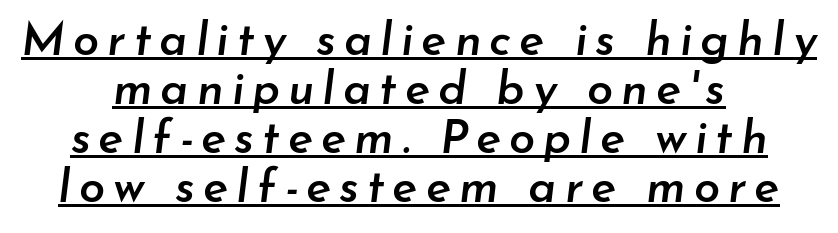
The whole block is typeset with a tilt. Each line of the rendering has a horizontal stroke beneath the glyphs. The space between consecutive lines is stingy. Students, this is semibold: more ink than regular, less than bold. Proportional: the letters do not fall into vertical columns.
